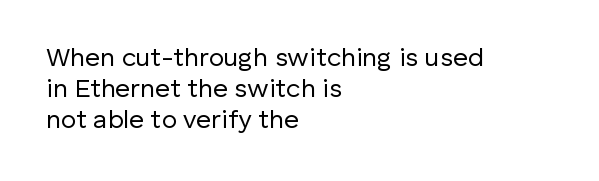
Q: Is the text bold? A: No.
Q: Is the text italic (slanted)? A: No, it is upright.
Q: Is the text underlined? A: No.
Q: How is the paragraph aligned? A: Left-aligned.
Q: Is the spacing between letters normal or unusually wide? A: Normal.
